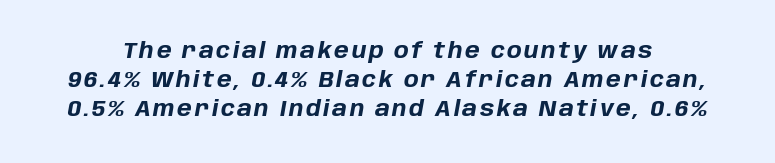
The image shows 22 px bold type, italic (leaning right); set normal line spacing (1.32x), not underlined.
